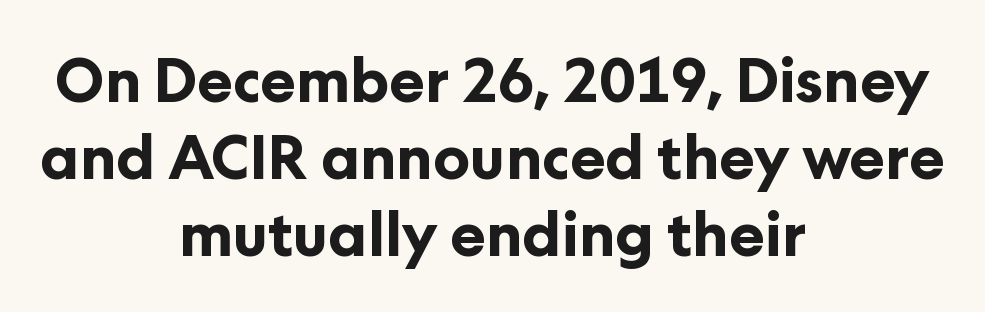
Q: Is the text bold? A: Yes.
Q: Is the text italic (slanted)? A: No, it is upright.
Q: Is the typeface a serif or a sans-serif typeface? A: Sans-serif.
Q: Is the text underlined? A: No.
Q: How is the paragraph aligned? A: Centered.
Q: Is the spacing between letters normal or unusually wide? A: Normal.
Q: Is the spacing between lines tight, normal or loose? A: Normal.
Q: Width (condensed, normal, or wide)? A: Normal.
Q: Stroke contrast? A: Low.
Q: x-height? A: Medium.
Q: Monospaced? A: No.
